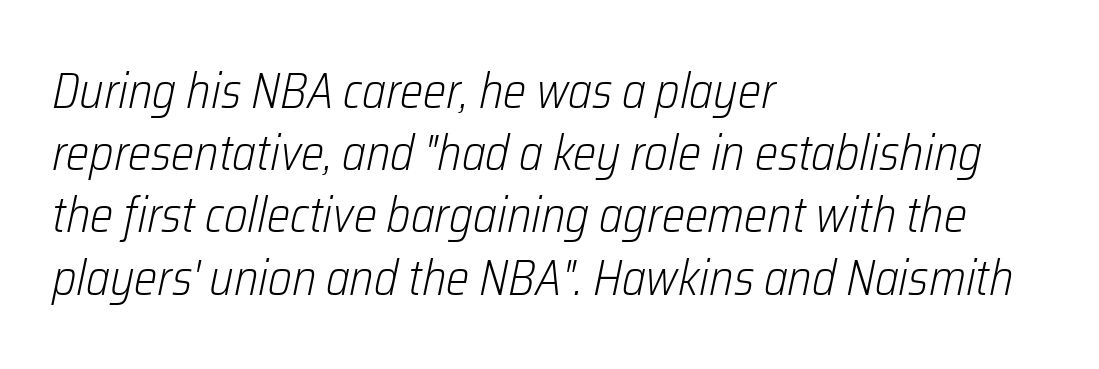
Q: Is the text bold? A: No.
Q: Is the text italic (slanted)? A: Yes, it leans right by about 12 degrees.
Q: Is the text underlined? A: No.
Q: How is the paragraph aligned? A: Left-aligned.
Q: Is the spacing between letters normal or unusually wide? A: Normal.
Q: Is the spacing between lines tight, normal or loose? A: Normal.
Q: Width (condensed, normal, or wide)? A: Condensed.
Q: Stroke contrast? A: Low.
Q: x-height? A: Medium.
Q: Monospaced? A: No.
